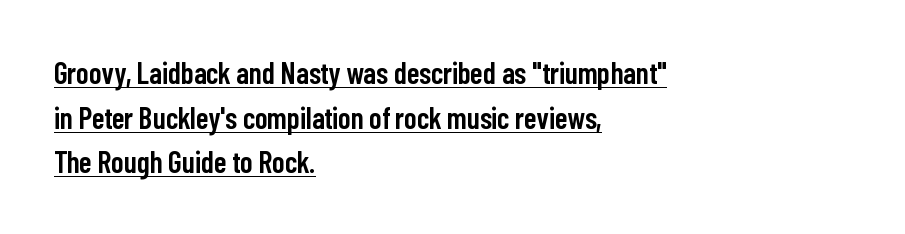
Q: Is the text bold? A: Semi-bold.
Q: Is the text italic (slanted)? A: No, it is upright.
Q: Is the typeface a serif or a sans-serif typeface? A: Sans-serif.
Q: Is the text underlined? A: Yes.
Q: How is the paragraph aligned? A: Left-aligned.
Q: Is the spacing between letters normal or unusually wide? A: Normal.
Q: Is the spacing between lines tight, normal or loose? A: Normal.
Q: Width (condensed, normal, or wide)? A: Condensed.
Q: Stroke contrast? A: Low.
Q: x-height? A: Medium.
Q: Monospaced? A: No.
